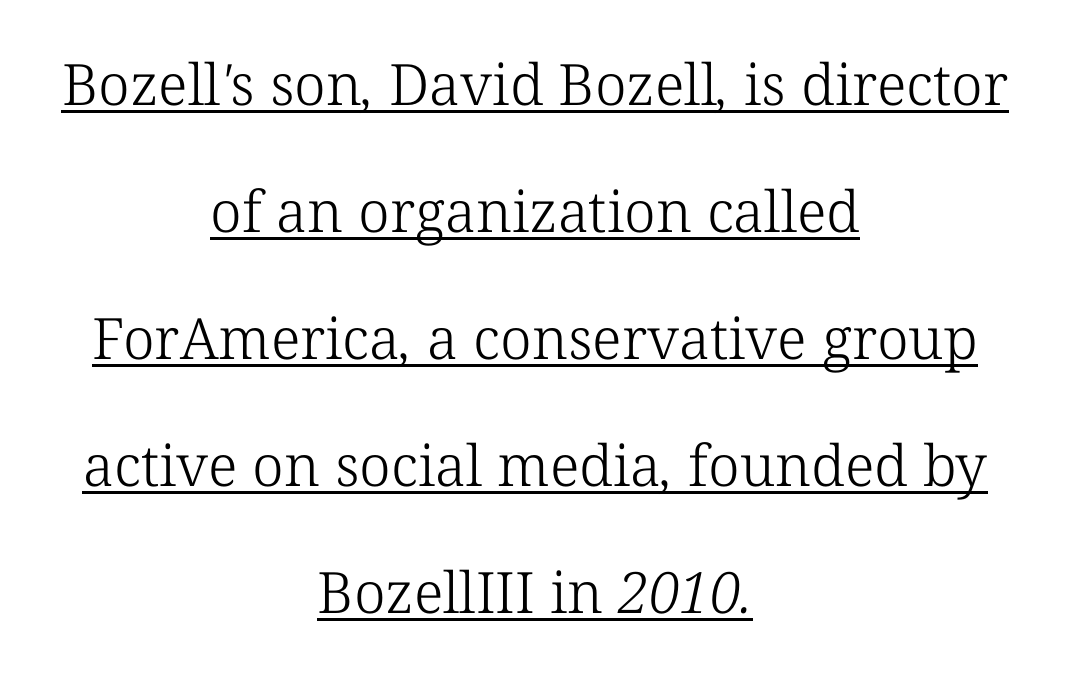
{"serif": "yes", "bold": "no", "weight": "light", "width": "normal", "stroke_contrast": "low", "x_height": "medium", "monospaced": "no", "underline": "yes", "align": "center", "line_spacing": "loose", "line_spacing_ratio": 2.23, "letter_spacing": "normal", "letter_spacing_em": 0.0, "glyph_px": 57}
